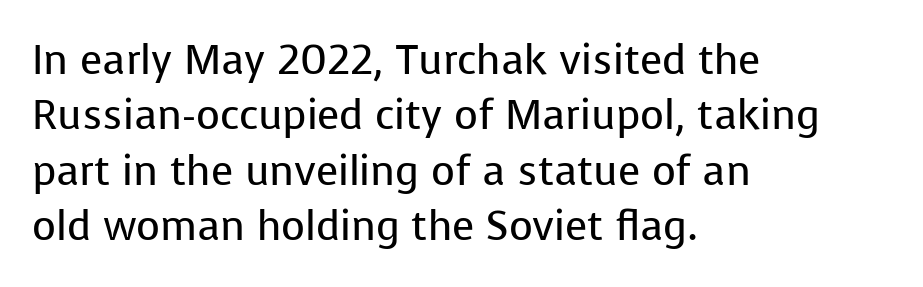
Does the copy run flush right? No — it runs flush left. The rendering uses natural spacing where letterforms have individual widths. The characters are drawn with everyday or finer stroke widths. Here the glyphs are tracked normally, forming tight word shapes.
